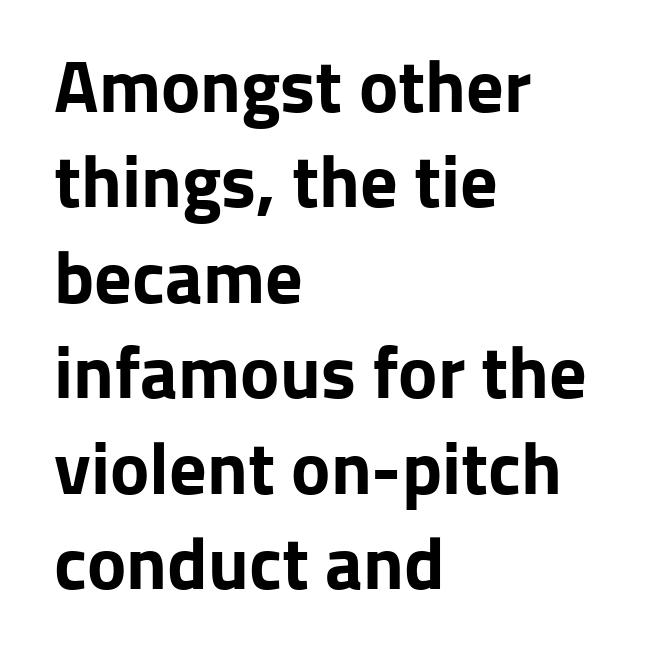
The image shows 74 px bold sans-serif type, upright; set left-aligned, normal line spacing (1.29x), normal letter spacing, not underlined; low stroke contrast and a medium x-height.
